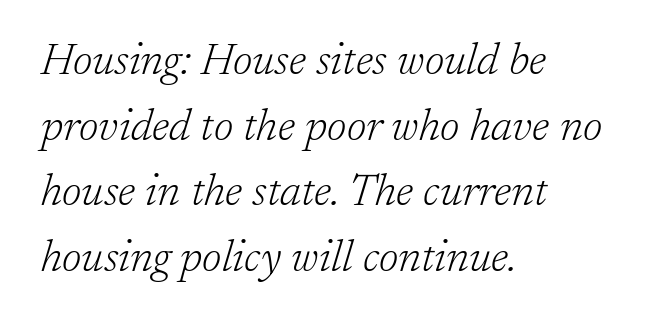
The image shows 44 px light serif type, italic (leaning right); set left-aligned, normal line spacing (1.49x), normal letter spacing, not underlined; low stroke contrast and a medium x-height.
